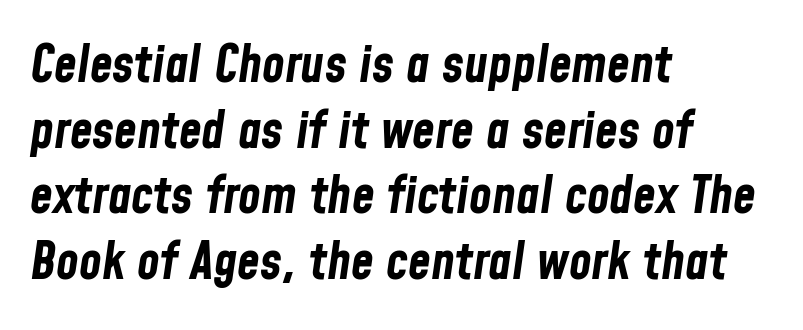
Honestly, the letter spacing is just normal — you wouldn't notice it. Heavy, bold letterforms. The block of text has a typical density, with ordinary space between rows. Words float on clear page, feet unadorned. You could not count columns in this text — the font is proportionally spaced. These lines were composed using italics.
